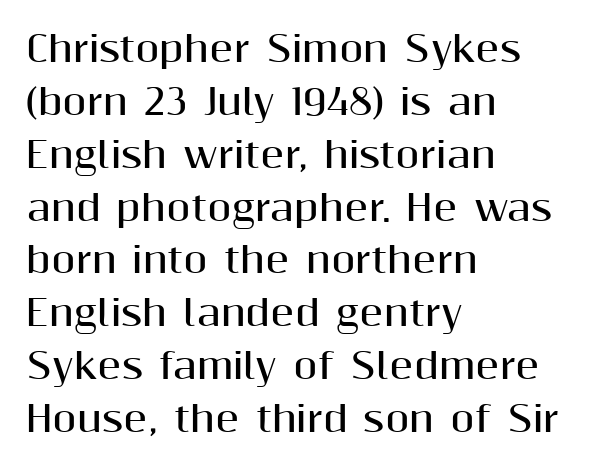
Q: Is the text bold? A: Yes.
Q: Is the text italic (slanted)? A: No, it is upright.
Q: Is the typeface a serif or a sans-serif typeface? A: Sans-serif.
Q: Is the text underlined? A: No.
Q: How is the paragraph aligned? A: Left-aligned.
Q: Is the spacing between letters normal or unusually wide? A: Normal.
Q: Is the spacing between lines tight, normal or loose? A: Normal.
Q: Width (condensed, normal, or wide)? A: Normal.
Q: Stroke contrast? A: Medium.
Q: x-height? A: Medium.
Q: Monospaced? A: No.
